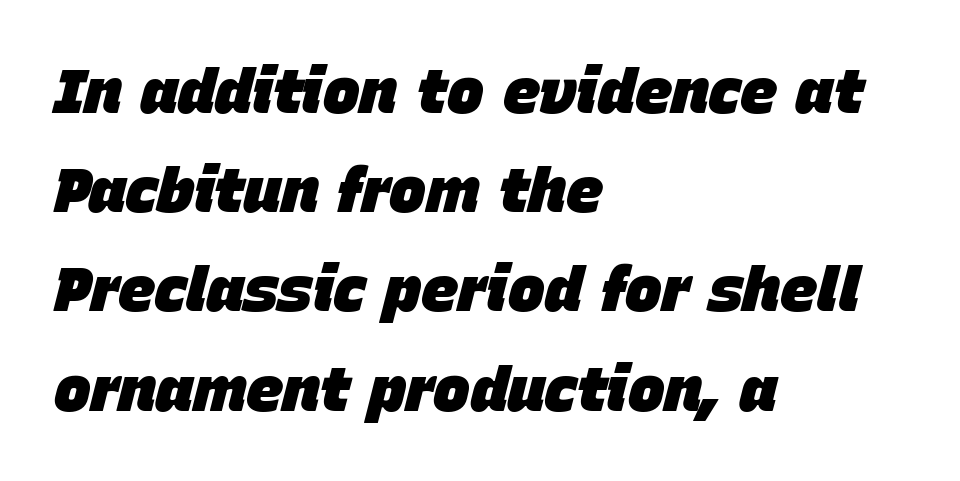
Q: Is the text bold? A: Yes.
Q: Is the text italic (slanted)? A: Yes, it leans right by about 15 degrees.
Q: Is the text underlined? A: No.
Q: How is the paragraph aligned? A: Left-aligned.
Q: Is the spacing between letters normal or unusually wide? A: Normal.
Q: Is the spacing between lines tight, normal or loose? A: Normal.
Q: Width (condensed, normal, or wide)? A: Normal.
Q: Stroke contrast? A: Low.
Q: x-height? A: Large.
Q: Monospaced? A: No.
